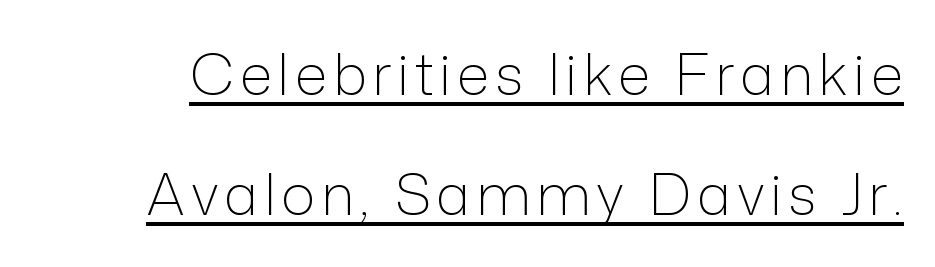
{"serif": "no", "italic": "no", "bold": "no", "weight": "light", "width": "normal", "stroke_contrast": "low", "x_height": "medium", "monospaced": "no", "underline": "yes", "line_spacing": "loose", "line_spacing_ratio": 2.11, "glyph_px": 57}
